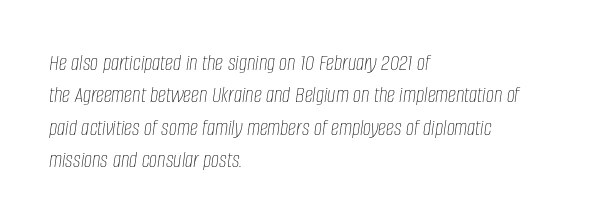
Q: Is the text bold? A: No.
Q: Is the text italic (slanted)? A: Yes, it leans right by about 8 degrees.
Q: Is the text underlined? A: No.
Q: How is the paragraph aligned? A: Left-aligned.
Q: Is the spacing between letters normal or unusually wide? A: Normal.
Q: Is the spacing between lines tight, normal or loose? A: Normal.
